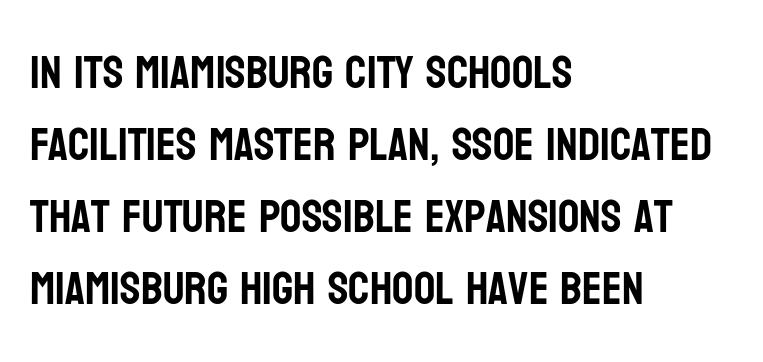
{"serif": "no", "italic": "no", "width": "condensed", "stroke_contrast": "low", "x_height": "large", "monospaced": "no", "underline": "no", "align": "left", "line_spacing": "normal", "line_spacing_ratio": 1.53, "letter_spacing": "normal", "letter_spacing_em": 0.0, "glyph_px": 47}
